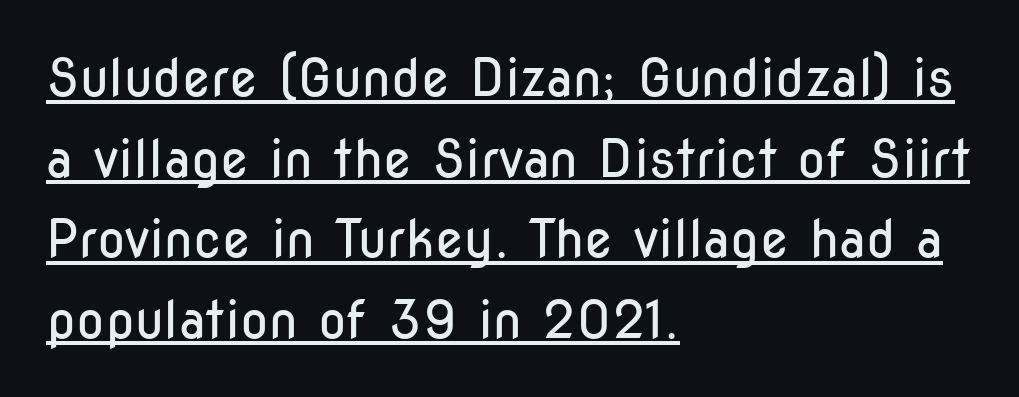
Q: Is the text bold? A: No.
Q: Is the text italic (slanted)? A: No, it is upright.
Q: Is the typeface a serif or a sans-serif typeface? A: Sans-serif.
Q: Is the text underlined? A: Yes.
Q: How is the paragraph aligned? A: Left-aligned.
Q: Is the spacing between letters normal or unusually wide? A: Normal.
Q: Is the spacing between lines tight, normal or loose? A: Normal.
Q: Width (condensed, normal, or wide)? A: Condensed.
Q: Stroke contrast? A: Low.
Q: x-height? A: Medium.
Q: Monospaced? A: No.
